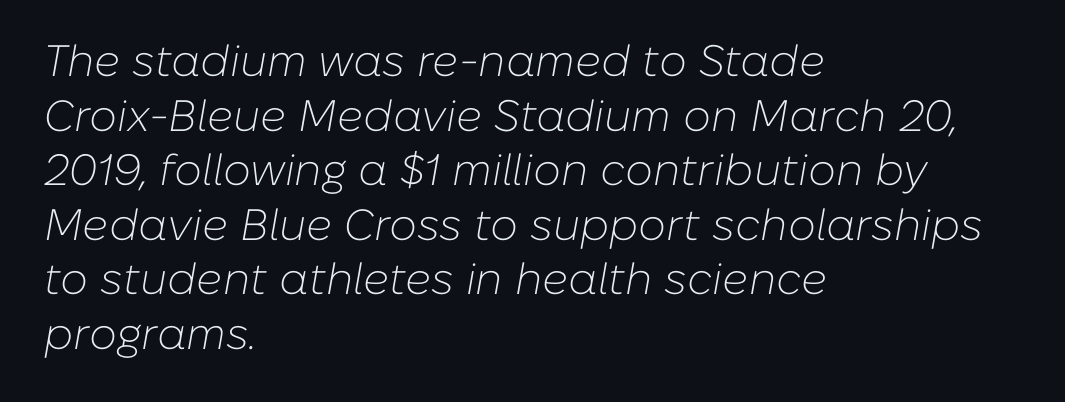
The image shows 44 px light type, italic (leaning right); set left-aligned, line spacing 1.24x, normal letter spacing, not underlined; low stroke contrast and a medium x-height.
